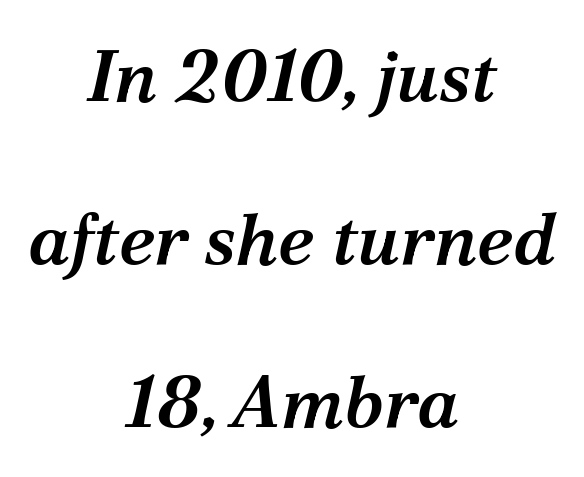
Q: Is the text bold? A: Semi-bold.
Q: Is the text italic (slanted)? A: Yes, it leans right by about 12 degrees.
Q: Is the typeface a serif or a sans-serif typeface? A: Serif.
Q: Is the text underlined? A: No.
Q: How is the paragraph aligned? A: Centered.
Q: Is the spacing between letters normal or unusually wide? A: Normal.
Q: Is the spacing between lines tight, normal or loose? A: Loose.
Q: Width (condensed, normal, or wide)? A: Normal.
Q: Stroke contrast? A: Medium.
Q: x-height? A: Medium.
Q: Monospaced? A: No.
